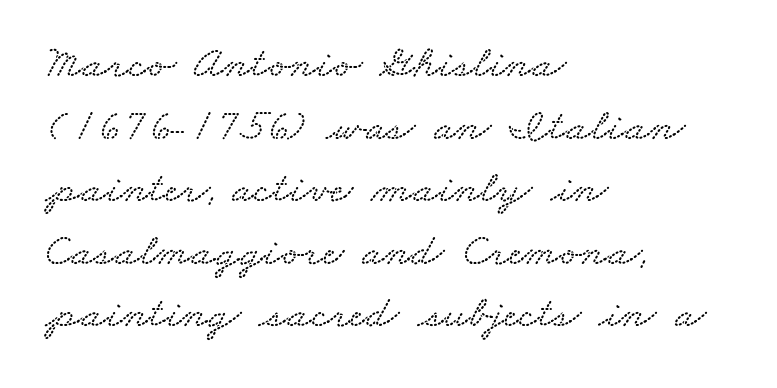
Tracking value appears to be zero — textbook default spacing. Decoration check: the copy has no underline. The lines sit at an ordinary, default distance from one another. The paragraph has a hard left edge and a soft right edge. You could not count columns in this text — the font is proportionally spaced.
